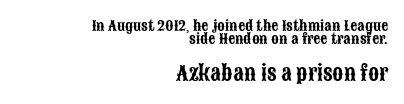
Q: Is the text italic (slanted)? A: No, it is upright.
Q: Is the text underlined? A: No.
Q: How is the paragraph aligned? A: Right-aligned.
Q: Is the spacing between letters normal or unusually wide? A: Normal.
Q: Is the spacing between lines tight, normal or loose? A: Tight.
Q: Which block of text is set in a larger size, the first (top) or the second (bottom)? A: The second (bottom) one.
